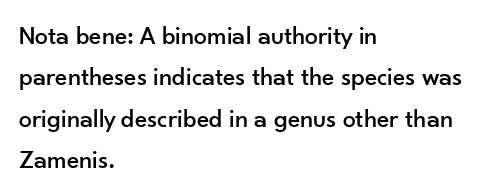
{"italic": "no", "underline": "no", "align": "left", "line_spacing": "normal", "line_spacing_ratio": 1.59, "letter_spacing": "normal", "letter_spacing_em": 0.0, "glyph_px": 26}
